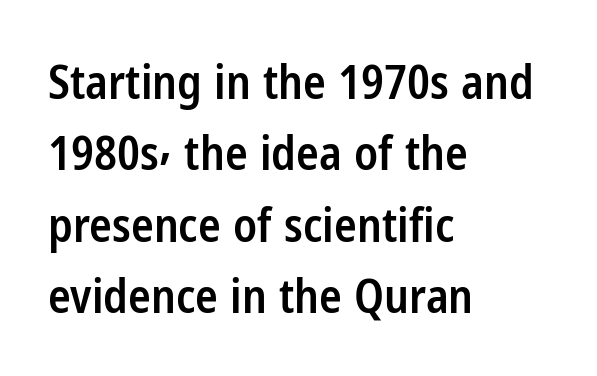
{"serif": "no", "italic": "no", "bold": "semi", "weight": "semibold", "width": "condensed", "stroke_contrast": "low", "x_height": "medium", "monospaced": "no", "underline": "no", "align": "left", "line_spacing": "normal", "line_spacing_ratio": 1.52, "letter_spacing": "normal", "letter_spacing_em": 0.0, "glyph_px": 47}
